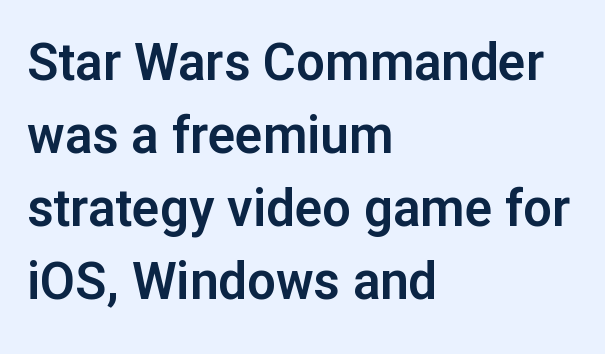
The image shows 51 px sans-serif type, upright; set left-aligned, normal line spacing (1.43x), normal letter spacing, not underlined; low stroke contrast and a medium x-height.
